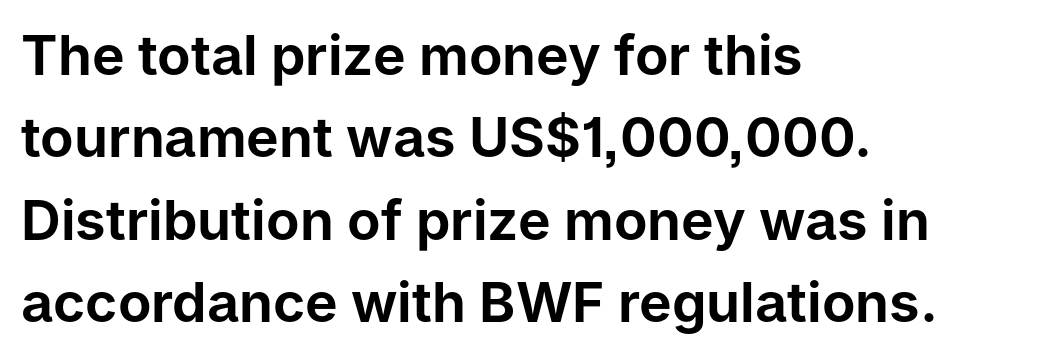
The image shows 55 px sans-serif type, upright; set left-aligned, normal line spacing (1.5x), normal letter spacing, not underlined; low stroke contrast and a medium x-height.
